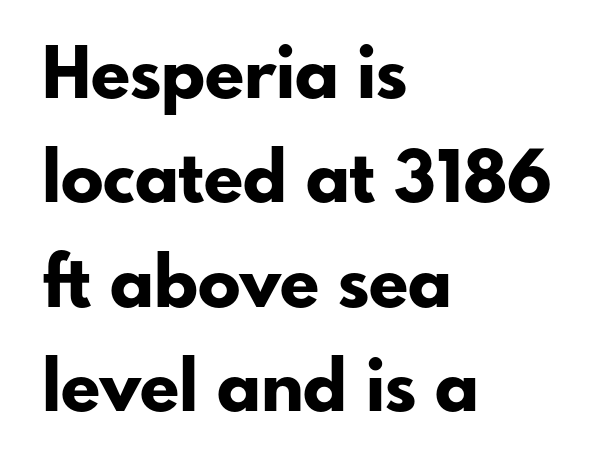
Q: Is the text bold? A: Yes.
Q: Is the text italic (slanted)? A: No, it is upright.
Q: Is the typeface a serif or a sans-serif typeface? A: Sans-serif.
Q: Is the text underlined? A: No.
Q: How is the paragraph aligned? A: Left-aligned.
Q: Is the spacing between letters normal or unusually wide? A: Normal.
Q: Is the spacing between lines tight, normal or loose? A: Normal.
Q: Width (condensed, normal, or wide)? A: Normal.
Q: Stroke contrast? A: Low.
Q: x-height? A: Small.
Q: Monospaced? A: No.
